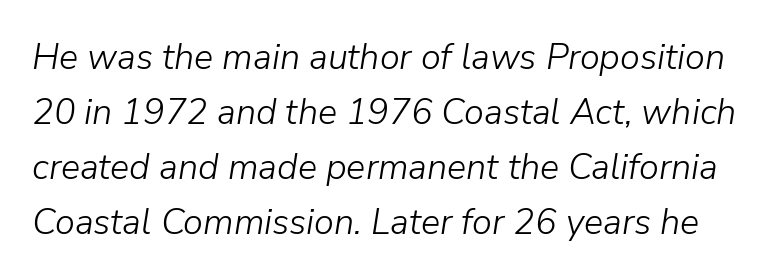
A clean baseline with only descenders dipping below it. Looks like regular typesetting: each glyph gets only the width it needs. Honestly, the row spacing looks completely unremarkable. Italic: yes, the glyphs are oblique. The letters sit at their default tracking, neither squeezed nor spread. These glyphs show unthickened strokes, regular width or finer.
